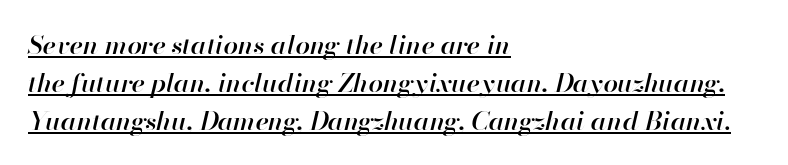
The image shows 26 px text type, italic (leaning right); set left-aligned, normal line spacing (1.47x), normal letter spacing, underlined.
